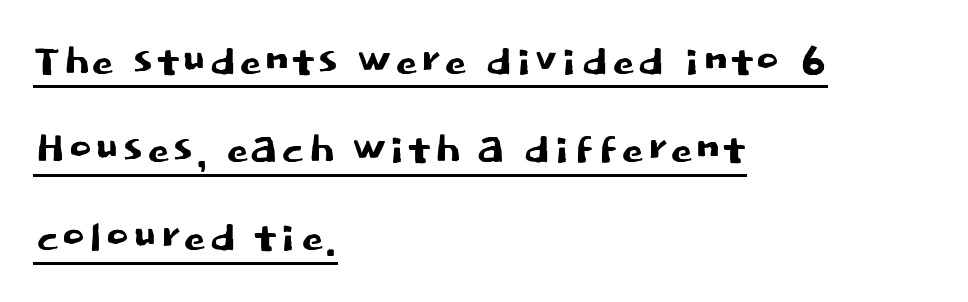
The image shows 58 px sans-serif type, upright; set left-aligned, normal line spacing (1.52x), normal letter spacing, underlined; low stroke contrast and a large x-height.
